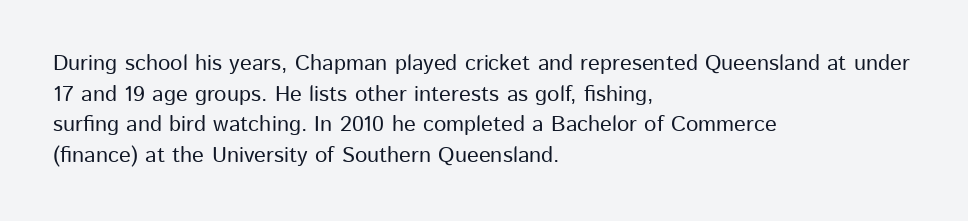
Q: Is the text italic (slanted)? A: No, it is upright.
Q: Is the text underlined? A: No.
Q: How is the paragraph aligned? A: Left-aligned.
Q: Is the spacing between letters normal or unusually wide? A: Normal.
Q: Is the spacing between lines tight, normal or loose? A: Normal.
